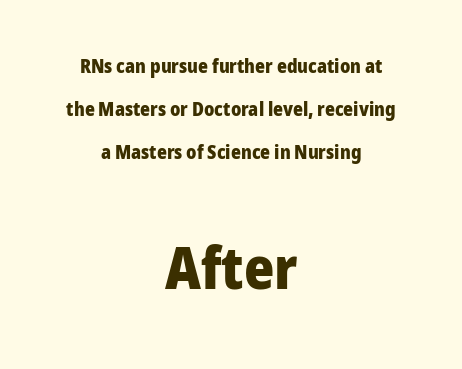
Q: Is the text bold? A: Yes.
Q: Is the text italic (slanted)? A: No, it is upright.
Q: Is the typeface a serif or a sans-serif typeface? A: Sans-serif.
Q: Is the text underlined? A: No.
Q: How is the paragraph aligned? A: Centered.
Q: Is the spacing between letters normal or unusually wide? A: Normal.
Q: Is the spacing between lines tight, normal or loose? A: Loose.
Q: Which block of text is set in a larger size, the first (top) or the second (bottom)? A: The second (bottom) one.
Q: Width (condensed, normal, or wide)? A: Normal.
Q: Stroke contrast? A: Low.
Q: x-height? A: Medium.
Q: Monospaced? A: No.
